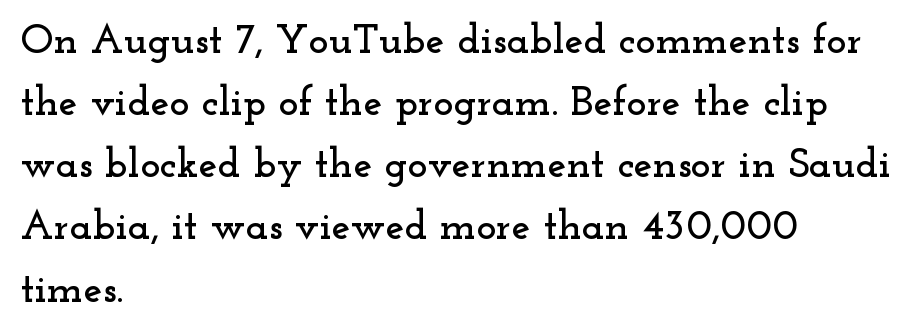
The image shows 42 px wide serif type, upright; set left-aligned, normal line spacing (1.48x), normal letter spacing, not underlined; low stroke contrast and a small x-height.
